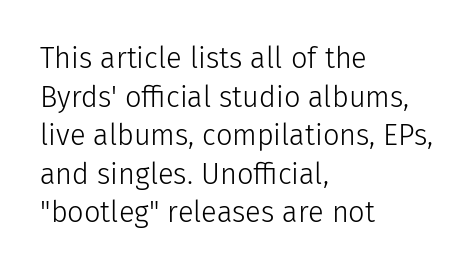
Q: Is the text bold? A: No.
Q: Is the text italic (slanted)? A: No, it is upright.
Q: Is the typeface a serif or a sans-serif typeface? A: Sans-serif.
Q: Is the text underlined? A: No.
Q: How is the paragraph aligned? A: Left-aligned.
Q: Is the spacing between letters normal or unusually wide? A: Normal.
Q: Is the spacing between lines tight, normal or loose? A: Normal.
Q: Width (condensed, normal, or wide)? A: Normal.
Q: Stroke contrast? A: Low.
Q: x-height? A: Medium.
Q: Monospaced? A: No.
